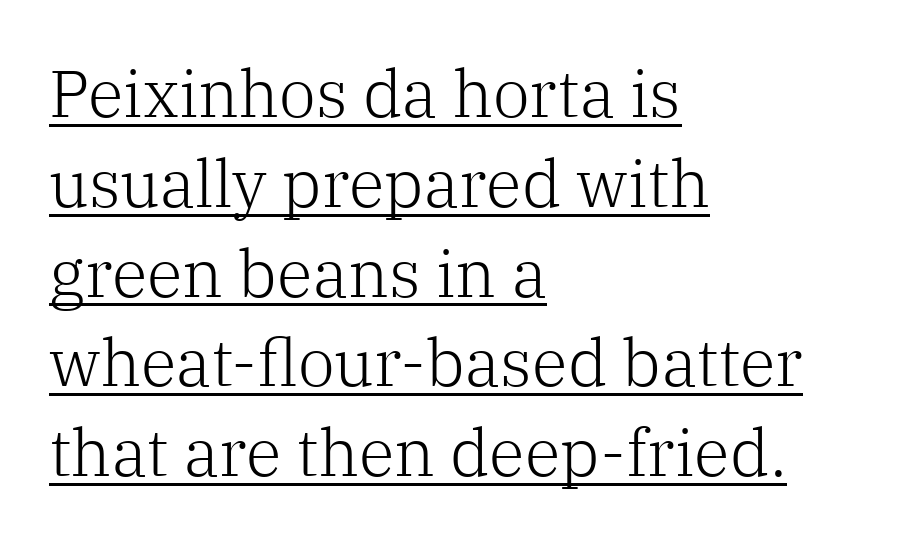
The leading is moderate, giving the passage an even texture. Stroke terminals: seriffed. No letter is thick-stroked: the sample isn't bold. The glyphs are accompanied by a horizontal stroke just below them.
